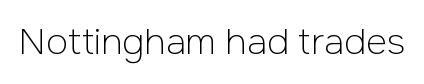
Each letter's strokes conclude bluntly, with no projecting serifs. Does the lettering tilt? It doesn't — this is upright. These lines are rendered in a variable-pitch font. The space directly below the letters is spotless.
